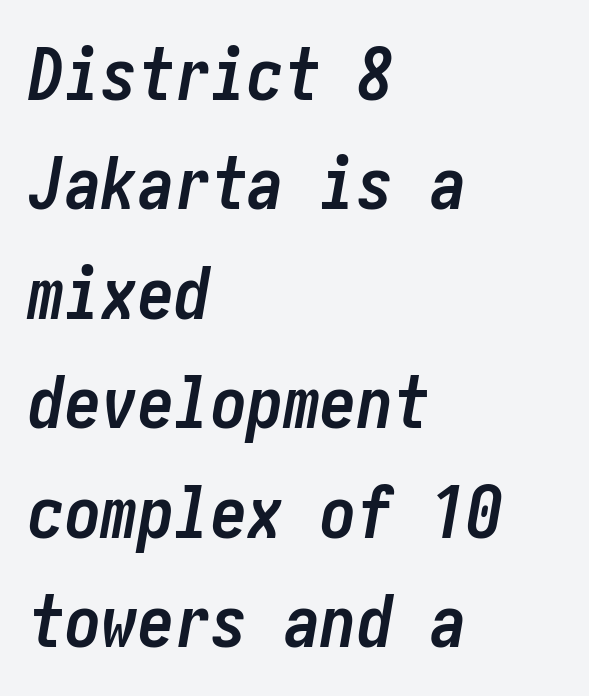
Q: Is the text bold? A: Yes.
Q: Is the text italic (slanted)? A: Yes, it leans right by about 10 degrees.
Q: Is the text underlined? A: No.
Q: How is the paragraph aligned? A: Left-aligned.
Q: Is the spacing between letters normal or unusually wide? A: Normal.
Q: Is the spacing between lines tight, normal or loose? A: Normal.
Q: Width (condensed, normal, or wide)? A: Condensed.
Q: Stroke contrast? A: Low.
Q: x-height? A: Medium.
